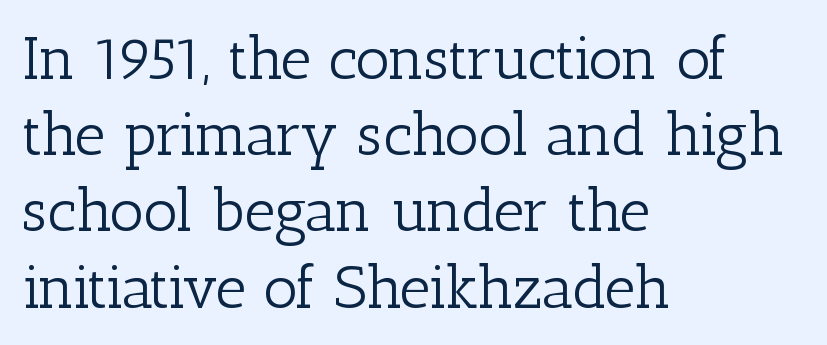
The image shows 60 px light serif type, upright; set left-aligned, normal line spacing (1.27x), normal letter spacing, not underlined; low stroke contrast and a medium x-height.
